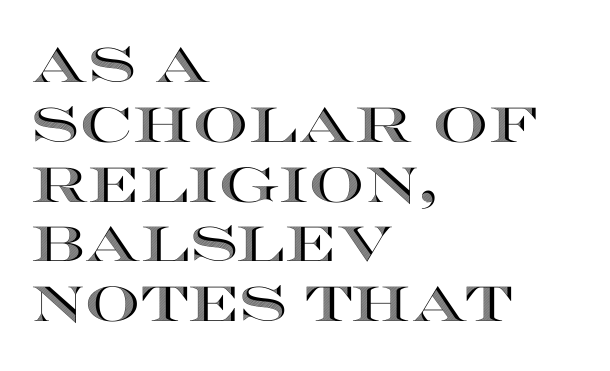
The string is rendered with underlining switched off. Proportional: the letters do not fall into vertical columns. Layout note: lines flush left. Does extra space separate the letters? No, they use regular spacing. In terms of posture, this sample is upright.
